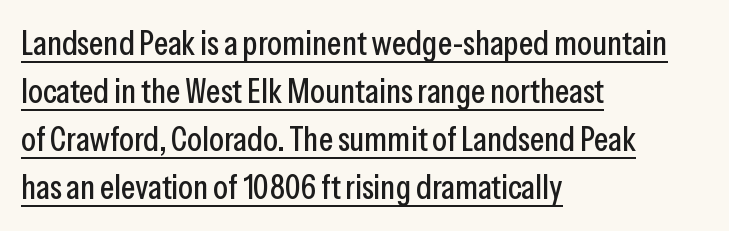
Q: Is the text italic (slanted)? A: No, it is upright.
Q: Is the typeface a serif or a sans-serif typeface? A: Sans-serif.
Q: Is the text underlined? A: Yes.
Q: How is the paragraph aligned? A: Left-aligned.
Q: Is the spacing between letters normal or unusually wide? A: Normal.
Q: Is the spacing between lines tight, normal or loose? A: Normal.
Q: Width (condensed, normal, or wide)? A: Condensed.
Q: Stroke contrast? A: Low.
Q: x-height? A: Medium.
Q: Monospaced? A: No.
